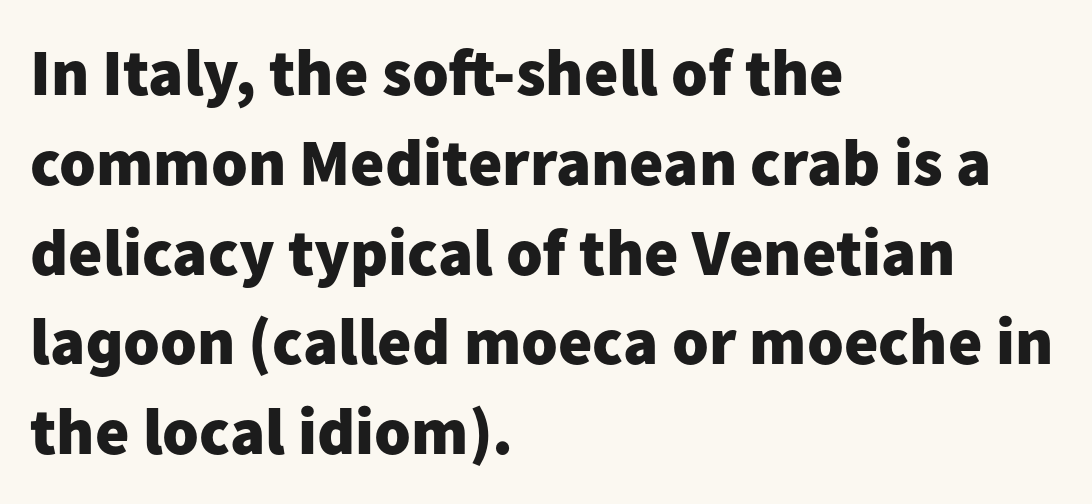
Is there any slant? The stems are plumb. A classic flush-left, rag-right setting is used for this passage. Characters follow at the spacing the type designer built in. Stroke thickness is high; the sample reads as a true bold. These lines are composed in type without serifs. The face used here is proportionally spaced, like ordinary book or web type.
